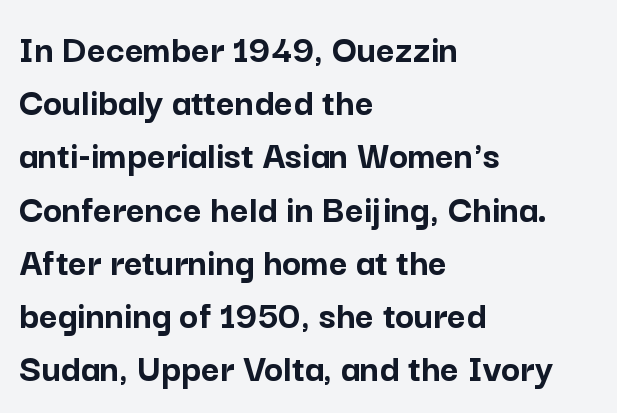
Q: Is the text bold? A: Yes.
Q: Is the text italic (slanted)? A: No, it is upright.
Q: Is the typeface a serif or a sans-serif typeface? A: Sans-serif.
Q: Is the text underlined? A: No.
Q: How is the paragraph aligned? A: Left-aligned.
Q: Is the spacing between letters normal or unusually wide? A: Normal.
Q: Is the spacing between lines tight, normal or loose? A: Normal.
Q: Width (condensed, normal, or wide)? A: Normal.
Q: Stroke contrast? A: Low.
Q: x-height? A: Medium.
Q: Monospaced? A: No.
